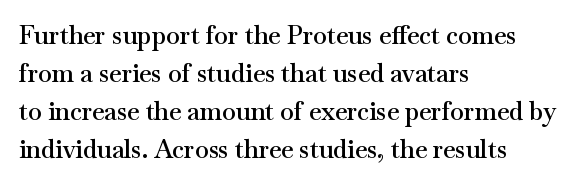
A roman cut, with each character standing at attention. The type is set solid horizontally, with unmodified tracking. These lines stack with their left ends in a neat column. Each glyph is drawn with semibold strokes, heavier than normal yet not fully bold.
